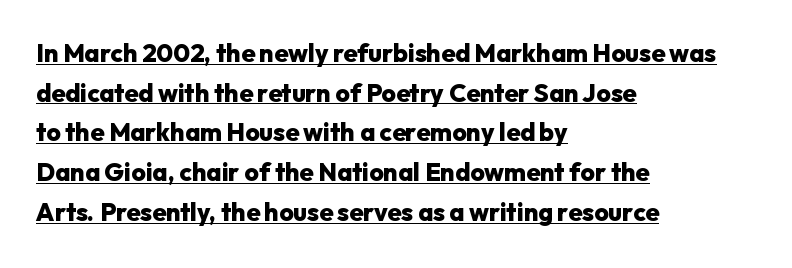
Default kerning and tracking; the words read as compact shapes. Each line of the rendering has a horizontal stroke beneath the glyphs. The leading is moderate, giving the passage an even texture. Every stem runs plumb, perpendicular to the baseline. Bold? Absolutely — the strokes are thick and heavy. Horizontal alignment here is leftward, the default for most running prose.
